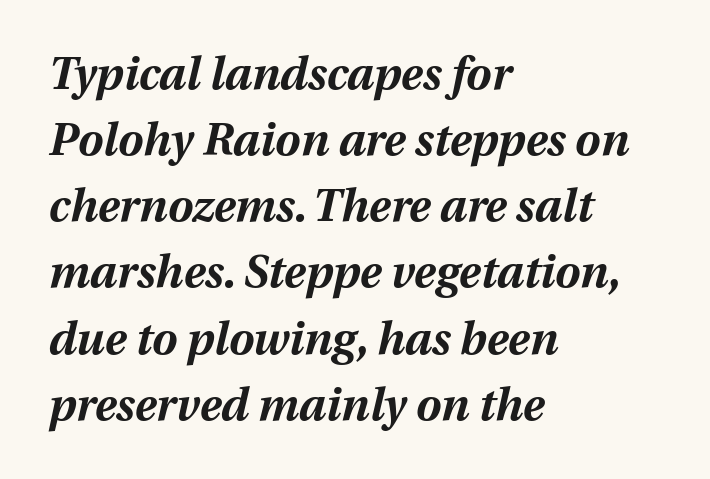
Tracking here is standard; glyphs follow each other at the usual distance. Nobody drew a line under any word here. The space between consecutive lines is moderate. Designer's note — italics engaged. The passage shown is emphatically bold.
